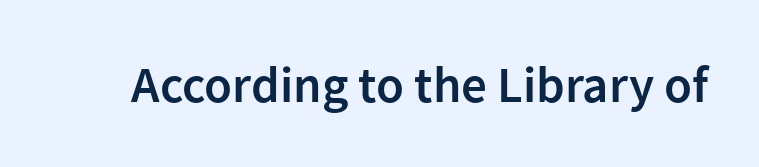
The image shows 51 px semibold sans-serif type, upright; set normal letter spacing, not underlined; low stroke contrast and a medium x-height.
